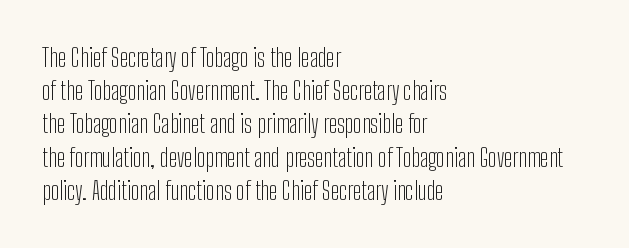
{"italic": "no", "bold": "no", "underline": "no", "align": "left", "line_spacing": "normal", "line_spacing_ratio": 1.33, "letter_spacing": "normal", "letter_spacing_em": 0.0, "glyph_px": 25}
